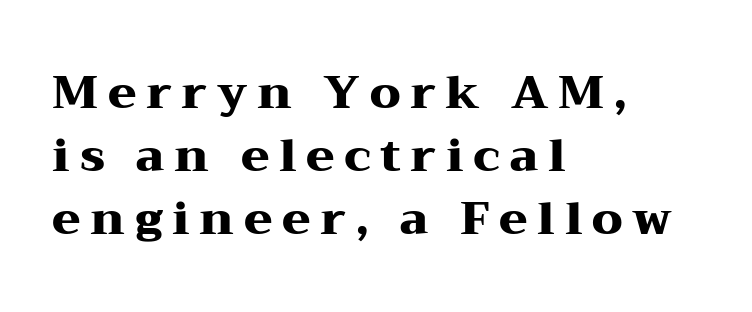
The rendering uses a moderate line-height, typical for paragraphs. The area under the type is left untouched. Each letter's strokes conclude with small projecting serifs. The axis of the letterforms is exactly vertical.
